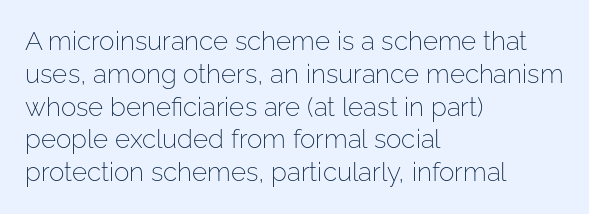
Check the space under the baseline: it is left empty. Posture: upright roman. Is the type heavy? It reads as light-to-regular instead. One-word summary of the alignment: left. The line-height multiplier appears to be the usual default.
